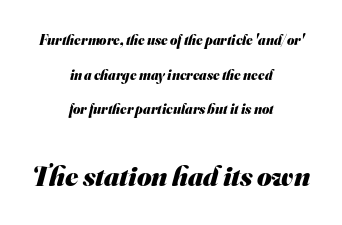
Q: Is the text bold? A: Yes.
Q: Is the typeface a serif or a sans-serif typeface? A: Sans-serif.
Q: Is the text underlined? A: No.
Q: How is the paragraph aligned? A: Centered.
Q: Is the spacing between letters normal or unusually wide? A: Normal.
Q: Is the spacing between lines tight, normal or loose? A: Loose.
Q: Which block of text is set in a larger size, the first (top) or the second (bottom)? A: The second (bottom) one.
Q: Width (condensed, normal, or wide)? A: Normal.
Q: Stroke contrast? A: Medium.
Q: x-height? A: Small.
Q: Monospaced? A: No.
